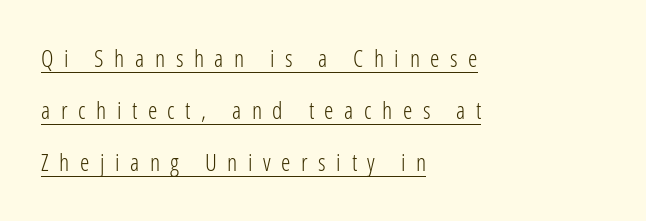
The sample's only ornament is a line tracing under the words. The typeface has the unassuming heft of standard copy or less. Is the block centered? No — it sits flush against the left margin. Inter-character spacing is expanded well beyond the font's built-in metrics. Rows of type keep a wide berth in the vertical direction. The axis of the letterforms is exactly vertical.
